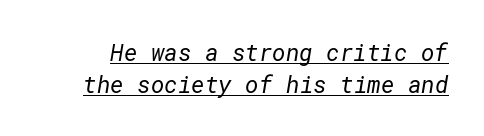
The image shows 23 px text type; set normal line spacing (1.39x), normal letter spacing, underlined.
